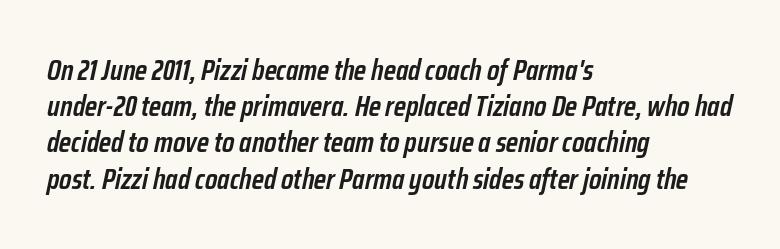
{"italic": "yes", "lean": "right", "slant_degrees": 12, "bold": "semi", "weight": "semibold", "width": "condensed", "stroke_contrast": "low", "x_height": "medium", "monospaced": "no", "underline": "no", "align": "left", "line_spacing": "normal", "line_spacing_ratio": 1.25, "letter_spacing": "normal", "letter_spacing_em": 0.0, "glyph_px": 29}
